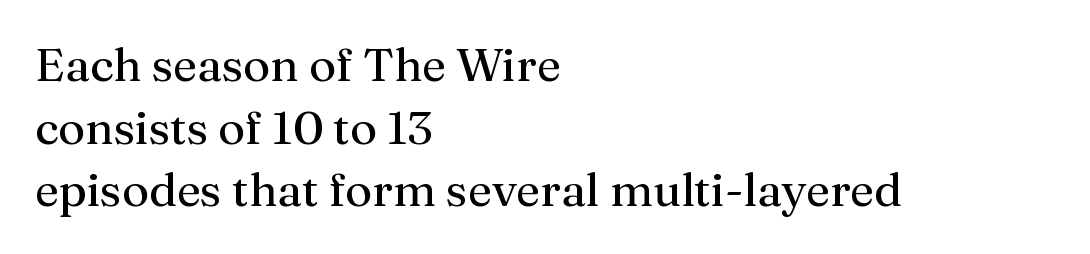
Q: Is the text bold? A: No.
Q: Is the text italic (slanted)? A: No, it is upright.
Q: Is the typeface a serif or a sans-serif typeface? A: Serif.
Q: Is the text underlined? A: No.
Q: How is the paragraph aligned? A: Left-aligned.
Q: Is the spacing between letters normal or unusually wide? A: Normal.
Q: Is the spacing between lines tight, normal or loose? A: Normal.
Q: Width (condensed, normal, or wide)? A: Normal.
Q: Stroke contrast? A: Medium.
Q: x-height? A: Medium.
Q: Monospaced? A: No.
